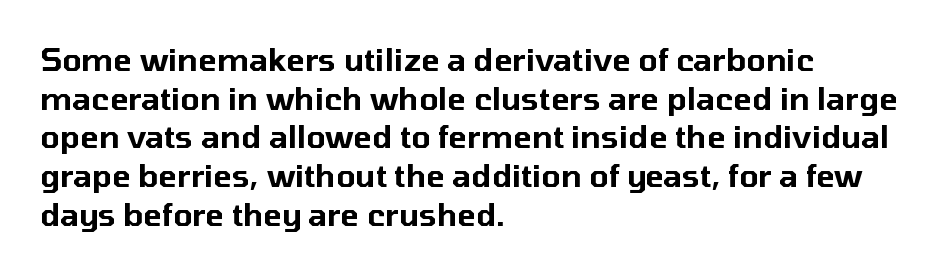
The image shows 31 px sans-serif type, upright; set left-aligned, normal line spacing (1.25x), normal letter spacing, not underlined; low stroke contrast and a medium x-height.
